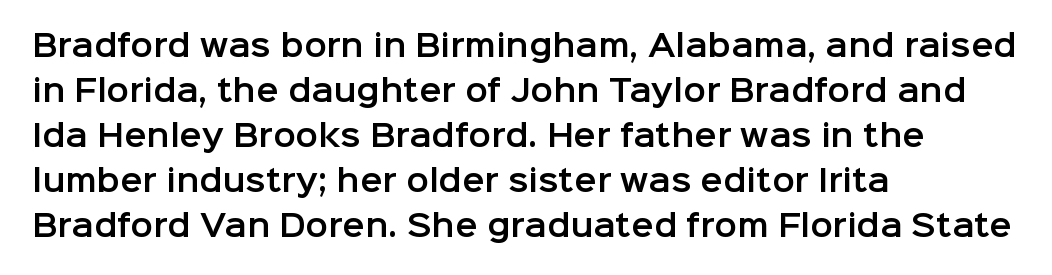
The image shows 30 px sans-serif type, upright; set left-aligned, normal line spacing (1.5x), normal letter spacing, not underlined; low stroke contrast and a medium x-height.
